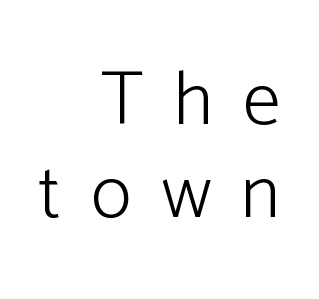
Q: Is the text bold? A: No.
Q: Is the text italic (slanted)? A: No, it is upright.
Q: Is the typeface a serif or a sans-serif typeface? A: Sans-serif.
Q: Is the text underlined? A: No.
Q: How is the paragraph aligned? A: Right-aligned.
Q: Is the spacing between letters normal or unusually wide? A: Unusually wide.
Q: Width (condensed, normal, or wide)? A: Normal.
Q: Stroke contrast? A: Low.
Q: x-height? A: Medium.
Q: Monospaced? A: No.
